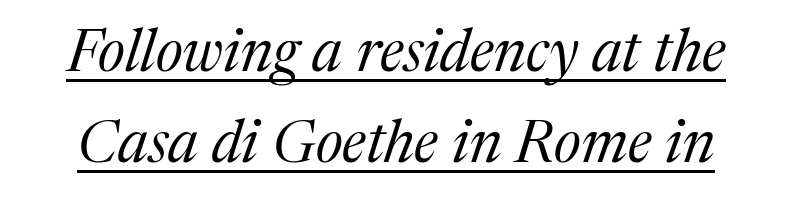
Every character sits at an angle, as italics do. Do the characters align in a grid? No, the font is proportional. The passage shown is not bold in any degree. Notice how a bar underscores the lettering throughout. You could call the tracking neutral — neither tight nor loose. The letters carry serifs — small finishing strokes at the ends of their stems.
